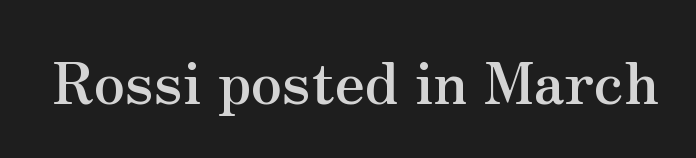
Vertical strokes here are truly vertical. Looks like regular typesetting: each glyph gets only the width it needs. Only glyphs here, with clear space below each row. Set as a true bold cut, around the 700 mark. Letter spacing: default.
